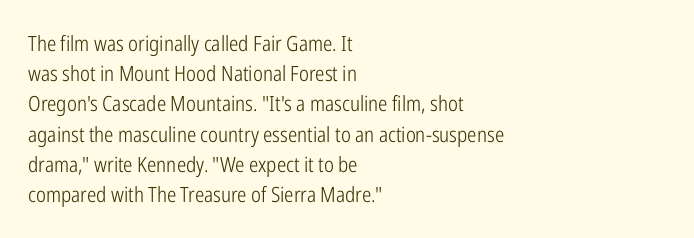
{"italic": "no", "bold": "no", "underline": "no", "align": "left", "line_spacing": "normal", "line_spacing_ratio": 1.44, "letter_spacing": "normal", "letter_spacing_em": 0.0, "glyph_px": 21}
